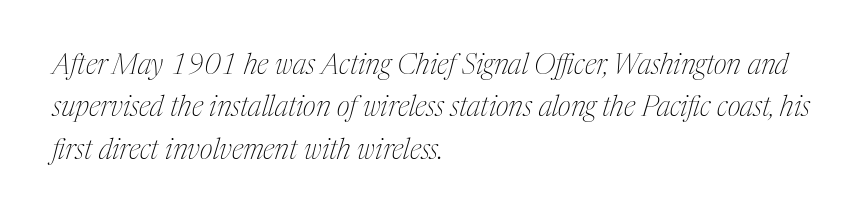
A classic flush-left, rag-right setting is used for this passage. Is the type slanted? Yes — the strokes lean at a clear angle. Counters stay open thanks to moderate or lighter strokes. The typeface chosen for these lines features serifs.
